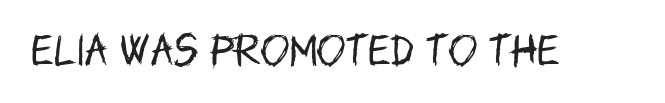
Q: Is the text bold? A: No.
Q: Is the text italic (slanted)? A: No, it is upright.
Q: Is the typeface a serif or a sans-serif typeface? A: Sans-serif.
Q: Is the text underlined? A: No.
Q: Is the spacing between letters normal or unusually wide? A: Normal.
Q: Width (condensed, normal, or wide)? A: Condensed.
Q: Stroke contrast? A: Low.
Q: x-height? A: Large.
Q: Monospaced? A: No.
